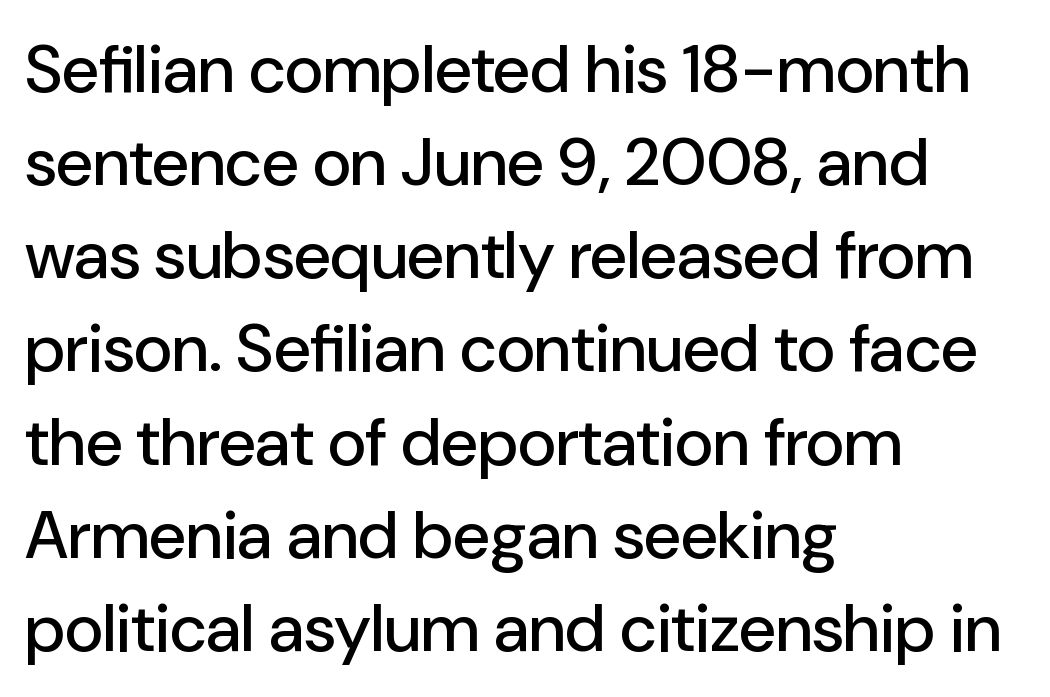
Horizontal bands of white between lines are of average thickness. The space directly below the letters is spotless. Compared with a centered layout, this one pins lines to the left instead. Does extra space separate the letters? No, they use regular spacing. The face used here is a sans, in the tradition of grotesques and geometrics. Varying glyph widths throughout — classic text-font behaviour.
